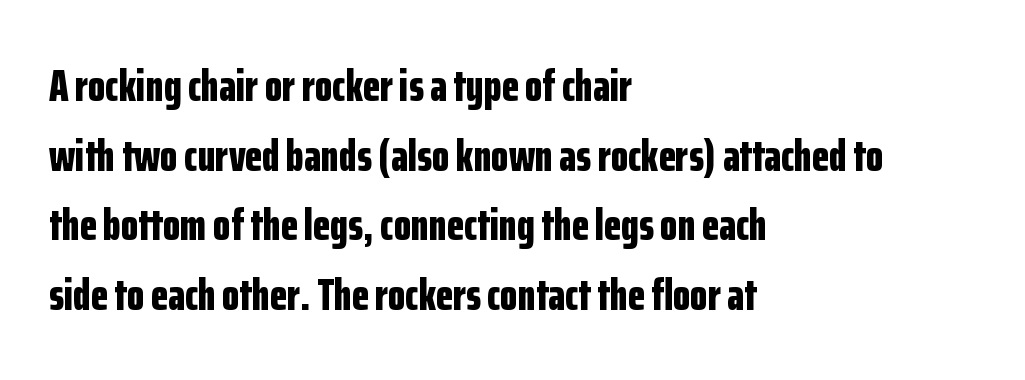
Posture: upright roman. Type without underlining. How heavy is the stroke? Heavy — this is a bold. Nothing unusual about the tracking: characters are spaced as the font intends. Which margin do the lines hug? The left one — the right edge is uneven.
